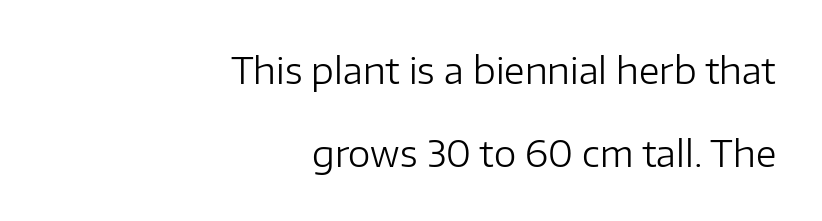
Serifs: no, the terminals of the letterforms are clean. The space between consecutive lines is lavish. Weight: in the light-to-regular range. Italic? Not at all — the glyphs are vertical. You could not count columns in this text — the font is proportionally spaced. This rendering leaves character spacing at its baseline value.
